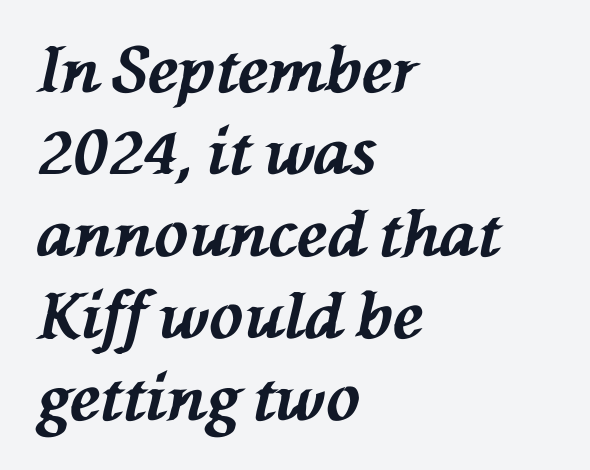
Q: Is the text bold? A: Yes.
Q: Is the text italic (slanted)? A: Yes, it leans left by about 76 degrees.
Q: Is the text underlined? A: No.
Q: How is the paragraph aligned? A: Left-aligned.
Q: Is the spacing between letters normal or unusually wide? A: Normal.
Q: Is the spacing between lines tight, normal or loose? A: Normal.
Q: Width (condensed, normal, or wide)? A: Normal.
Q: Stroke contrast? A: Medium.
Q: x-height? A: Medium.
Q: Monospaced? A: No.
